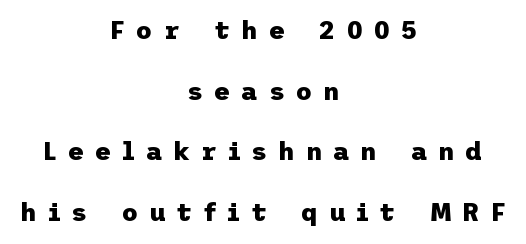
The image shows 25 px bold type, upright; set centered, loose line spacing (2.43x), unusually wide letter spacing (+0.44 em), not underlined.
